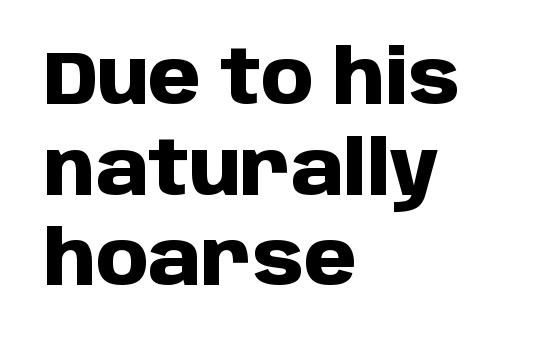
How are the letters spaced? Ordinarily, with no added tracking. Notice how the passage keeps a crisp vertical edge on the left only. Check where the strokes stop: nothing finishes them off — pure sans. Nobody drew a line under any word here.
